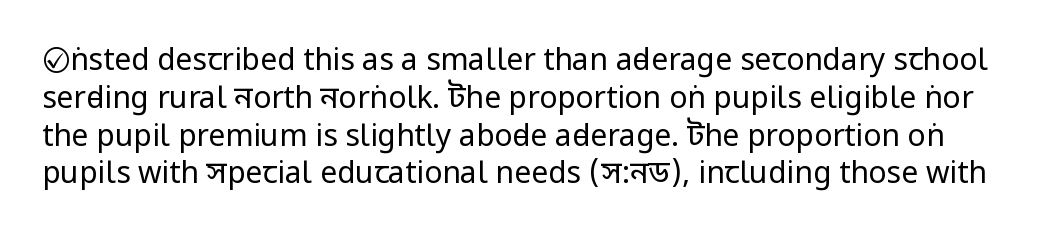
The image shows 30 px regular-weight, condensed sans-serif type, upright; set normal line spacing (1.26x), normal letter spacing, not underlined; low stroke contrast.
